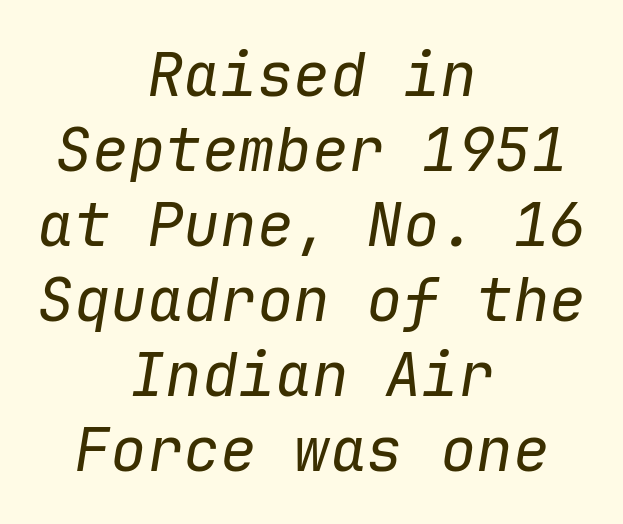
Nobody drew a line under any word here. A typesetter would call this monospace, since all characters share one set width. A quiet, ordinary-to-light weight characterises the typeface. Glyph-to-glyph distance matches everyday printed text. A typesetter would mark this as italic.
